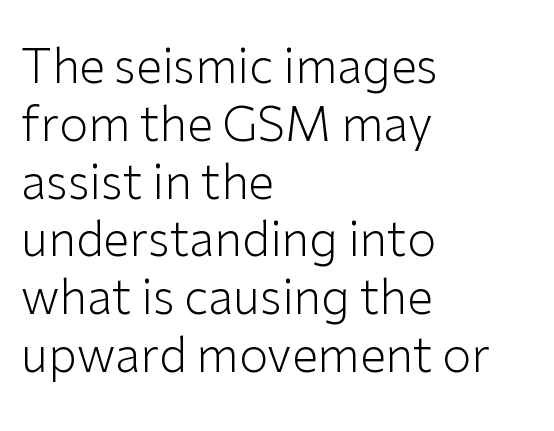
The image shows 47 px light sans-serif type, upright; set left-aligned, line spacing 1.23x, normal letter spacing, not underlined; low stroke contrast and a medium x-height.
